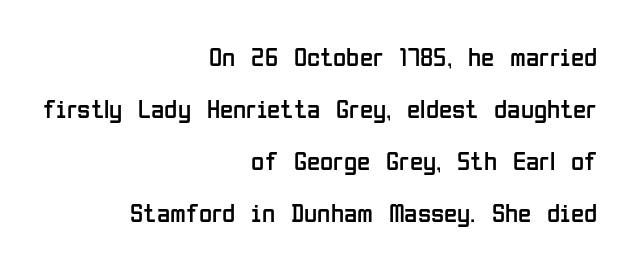
The image shows 27 px text type, upright; set right-aligned, loose line spacing (1.93x), normal letter spacing, not underlined.
